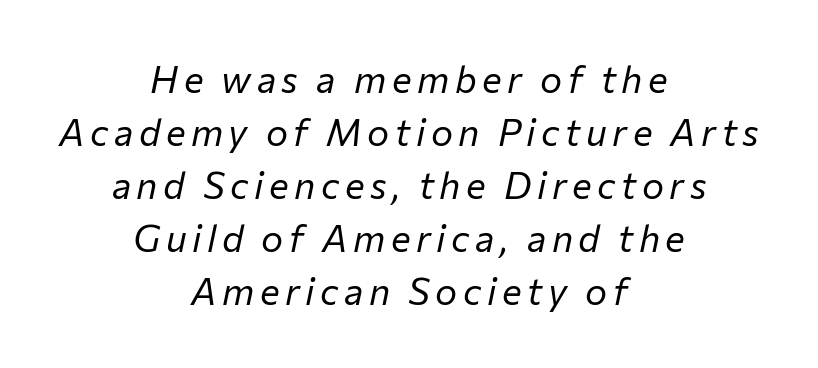
Q: Is the text bold? A: No.
Q: Is the text italic (slanted)? A: Yes, it leans right by about 12 degrees.
Q: Is the text underlined? A: No.
Q: How is the paragraph aligned? A: Centered.
Q: Is the spacing between lines tight, normal or loose? A: Normal.
Q: Width (condensed, normal, or wide)? A: Normal.
Q: Stroke contrast? A: Low.
Q: x-height? A: Medium.
Q: Monospaced? A: No.
